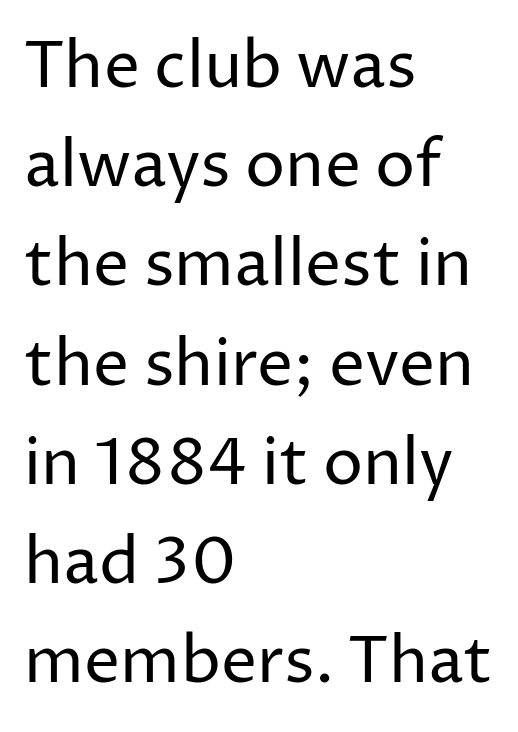
{"serif": "no", "italic": "no", "bold": "no", "weight": "regular", "width": "normal", "stroke_contrast": "low", "x_height": "medium", "monospaced": "no", "underline": "no", "align": "left", "line_spacing": "normal", "line_spacing_ratio": 1.55, "letter_spacing": "normal", "letter_spacing_em": 0.0, "glyph_px": 64}
